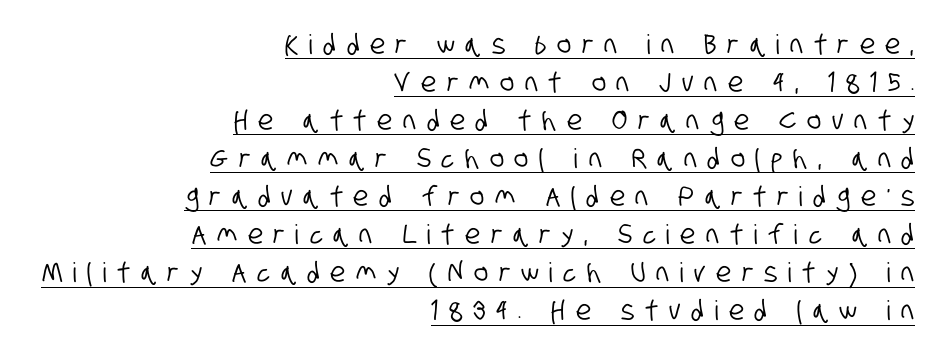
This sample uses expanded letter spacing, leaving extra air between glyphs. Leftover space on each line is placed entirely before the opening word. The rendering uses a moderate line-height, typical for paragraphs. A rule runs beneath these lines of type.
